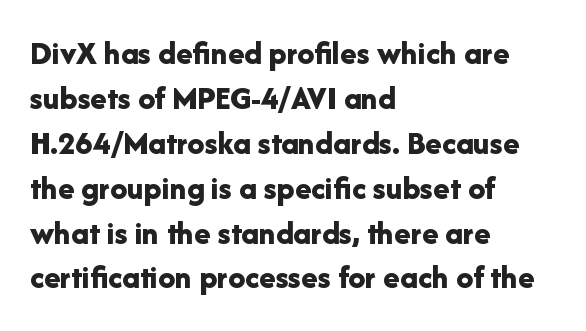
The rows are spaced the way most documents space them. The typeface chosen for these lines omits serifs. The letterforms sit shoulder to shoulder at normal distance. Any mark beneath the type? The region is blank.
